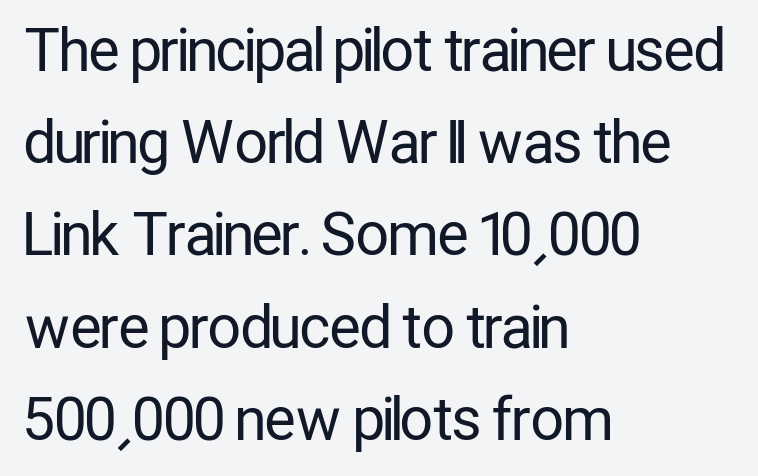
The image shows 58 px regular-weight, condensed sans-serif type, upright; set left-aligned, normal line spacing (1.59x), normal letter spacing, not underlined; low stroke contrast and a medium x-height.
